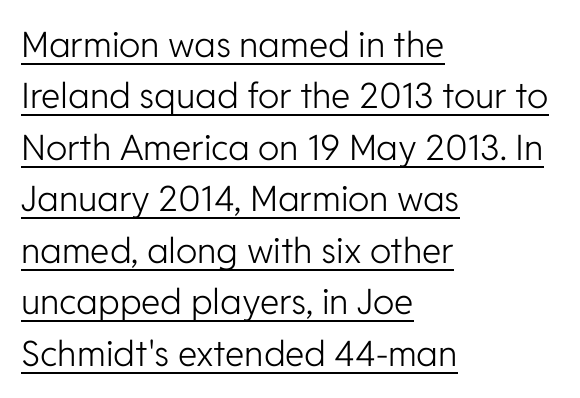
Q: Is the text bold? A: No.
Q: Is the text italic (slanted)? A: No, it is upright.
Q: Is the typeface a serif or a sans-serif typeface? A: Sans-serif.
Q: Is the text underlined? A: Yes.
Q: How is the paragraph aligned? A: Left-aligned.
Q: Is the spacing between letters normal or unusually wide? A: Normal.
Q: Is the spacing between lines tight, normal or loose? A: Normal.
Q: Width (condensed, normal, or wide)? A: Normal.
Q: Stroke contrast? A: Low.
Q: x-height? A: Medium.
Q: Monospaced? A: No.
